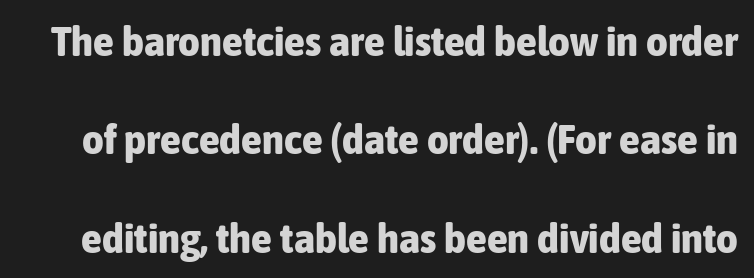
The image shows 42 px bold, condensed sans-serif type, upright; set loose line spacing (2.34x), normal letter spacing, not underlined; low stroke contrast and a medium x-height.
